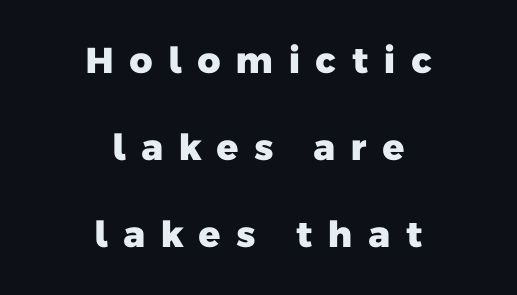
Q: Is the text bold? A: Yes.
Q: Is the typeface a serif or a sans-serif typeface? A: Sans-serif.
Q: Is the text underlined? A: No.
Q: How is the paragraph aligned? A: Centered.
Q: Is the spacing between letters normal or unusually wide? A: Unusually wide.
Q: Is the spacing between lines tight, normal or loose? A: Loose.
Q: Width (condensed, normal, or wide)? A: Normal.
Q: Stroke contrast? A: Low.
Q: x-height? A: Medium.
Q: Monospaced? A: No.
